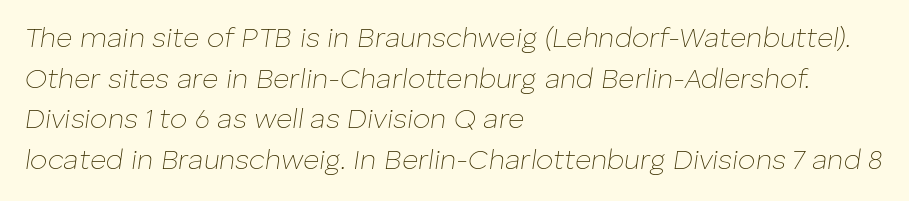
The image shows 28 px thin type, italic (leaning right); set left-aligned, normal line spacing (1.45x), normal letter spacing, not underlined; low stroke contrast and a medium x-height.
